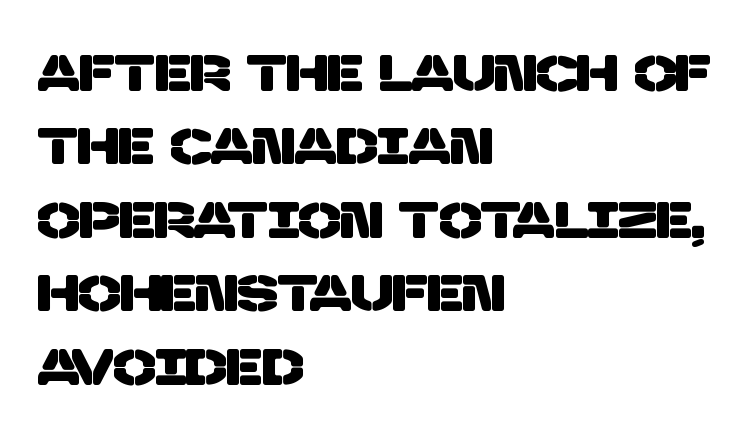
The image shows 50 px sans-serif type; set left-aligned, normal line spacing (1.47x), normal letter spacing, not underlined; low stroke contrast and a large x-height.
